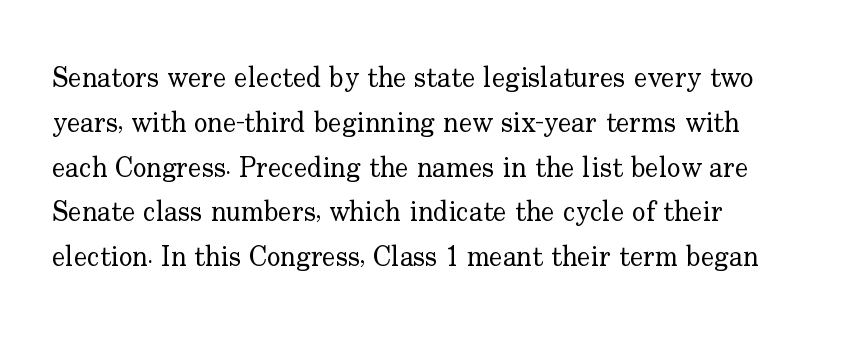
Quick note: not italic, upright. These glyphs show unthickened strokes, regular width or finer. Quick note: underline off. Notice how descenders clear the ascenders below comfortably — that's standard leading. Typographically, this falls in the serif category. These lines are rendered in a variable-pitch font.
